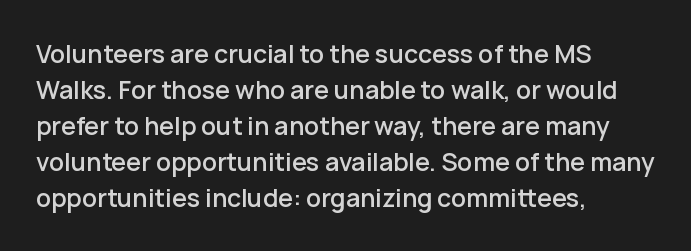
Vertically, the passage feels balanced, rows spaced as you'd expect. Every character sits straight up, as roman type does. A typesetter would call this zero additional tracking. Each line starts at the same left margin while the right side varies. Descenders are the only things crossing below the line.
